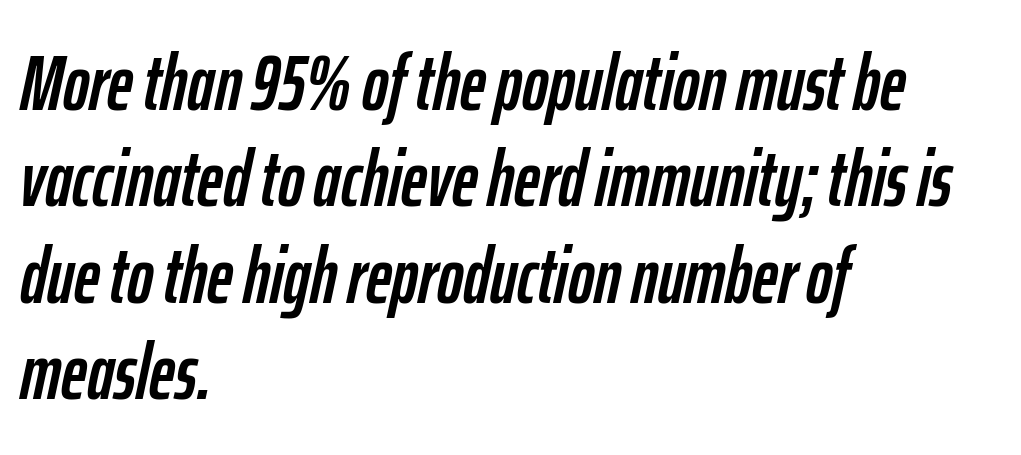
Q: Is the text italic (slanted)? A: Yes, it leans right by about 12 degrees.
Q: Is the text underlined? A: No.
Q: How is the paragraph aligned? A: Left-aligned.
Q: Is the spacing between letters normal or unusually wide? A: Normal.
Q: Width (condensed, normal, or wide)? A: Condensed.
Q: Stroke contrast? A: Low.
Q: x-height? A: Medium.
Q: Monospaced? A: No.
